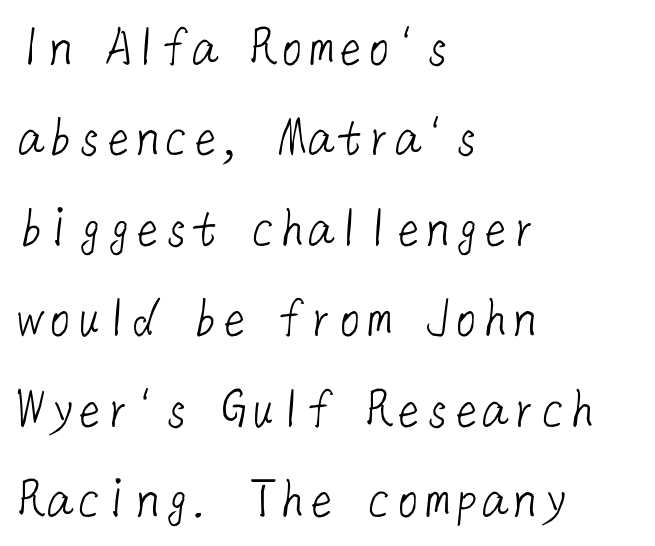
The image shows 58 px light sans-serif type; set left-aligned, normal line spacing (1.56x), normal letter spacing, not underlined; low stroke contrast and a medium x-height.
